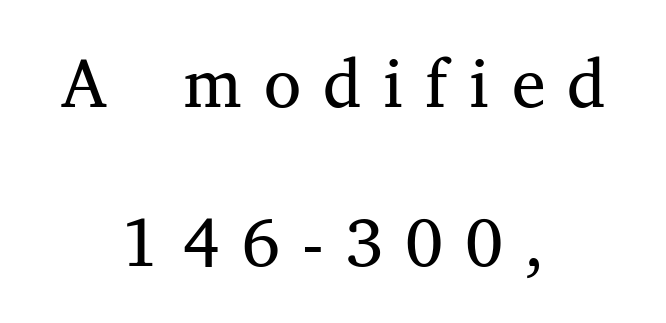
Q: Is the text bold? A: No.
Q: Is the text italic (slanted)? A: No, it is upright.
Q: Is the typeface a serif or a sans-serif typeface? A: Serif.
Q: Is the text underlined? A: No.
Q: How is the paragraph aligned? A: Centered.
Q: Is the spacing between letters normal or unusually wide? A: Unusually wide.
Q: Is the spacing between lines tight, normal or loose? A: Loose.
Q: Width (condensed, normal, or wide)? A: Normal.
Q: Stroke contrast? A: Medium.
Q: x-height? A: Medium.
Q: Monospaced? A: No.
